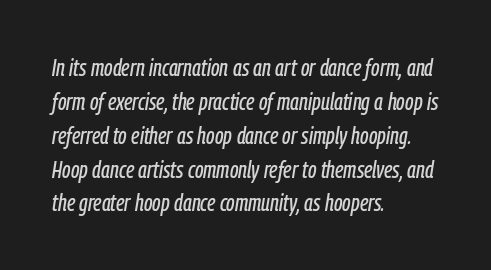
The image shows 24 px text type, italic (leaning right); set left-aligned, normal line spacing (1.41x), normal letter spacing, not underlined.
